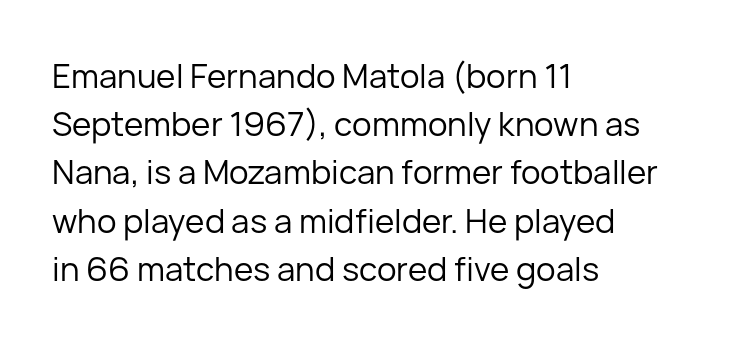
Q: Is the text bold? A: No.
Q: Is the text italic (slanted)? A: No, it is upright.
Q: Is the typeface a serif or a sans-serif typeface? A: Sans-serif.
Q: Is the text underlined? A: No.
Q: How is the paragraph aligned? A: Left-aligned.
Q: Is the spacing between letters normal or unusually wide? A: Normal.
Q: Is the spacing between lines tight, normal or loose? A: Normal.
Q: Width (condensed, normal, or wide)? A: Normal.
Q: Stroke contrast? A: Low.
Q: x-height? A: Medium.
Q: Monospaced? A: No.
